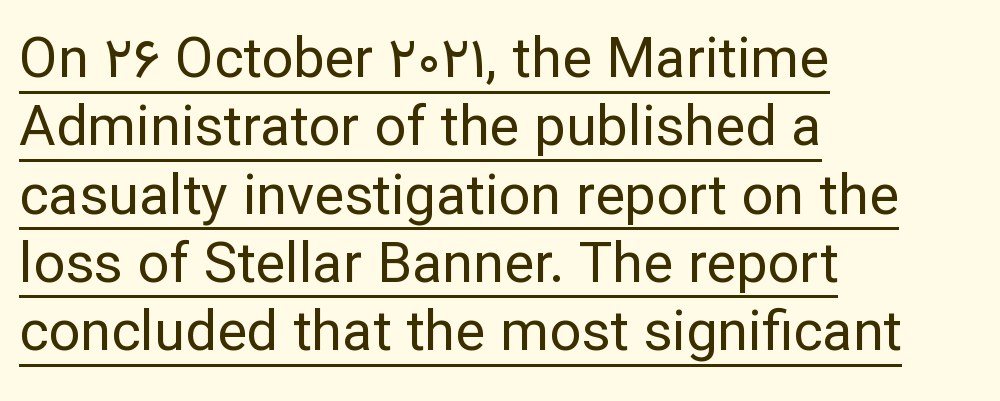
{"serif": "no", "italic": "no", "bold": "no", "weight": "regular", "width": "normal", "stroke_contrast": "low", "x_height": "medium", "monospaced": "no", "underline": "yes", "align": "left", "line_spacing_ratio": 1.22, "letter_spacing": "normal", "letter_spacing_em": 0.0, "glyph_px": 56}
